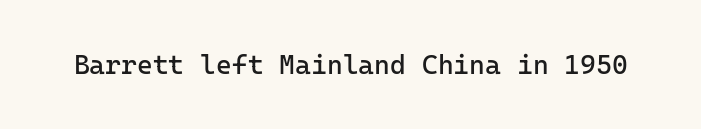
Has an underline been added? It has not. The type is set solid horizontally, with unmodified tracking. The characters are drawn with everyday or finer stroke widths. Every character sits straight up, as roman type does.
